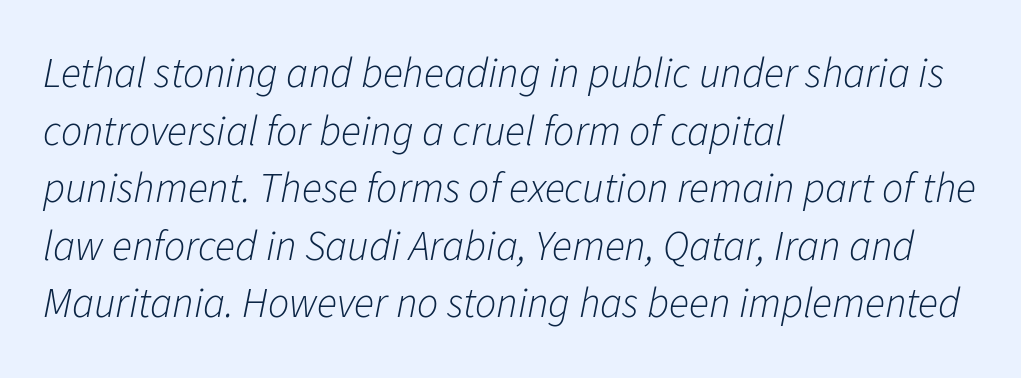
Think of a printed novel: that variable character pitch is what you see here. The font is comparable to plain body text, perhaps lighter. Characters are canted at an angle relative to the baseline's perpendicular. These lines are set flush left with a ragged right edge. Rule under the text: the space is simply empty.
